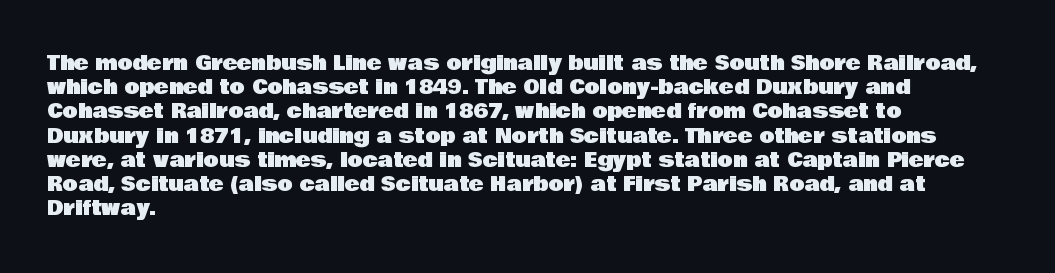
The image shows 20 px text type, upright; set left-aligned, line spacing 1.21x, normal letter spacing, not underlined.
